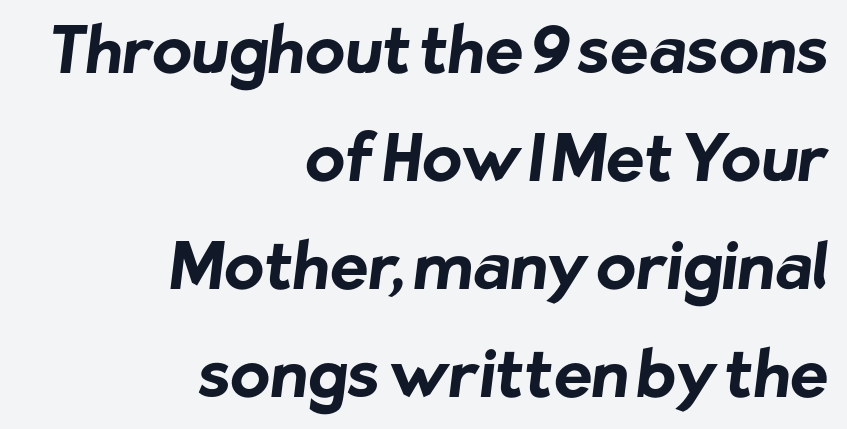
Q: Is the text bold? A: Yes.
Q: Is the typeface a serif or a sans-serif typeface? A: Sans-serif.
Q: Is the text underlined? A: No.
Q: How is the paragraph aligned? A: Right-aligned.
Q: Is the spacing between letters normal or unusually wide? A: Normal.
Q: Is the spacing between lines tight, normal or loose? A: Normal.
Q: Width (condensed, normal, or wide)? A: Normal.
Q: Stroke contrast? A: Low.
Q: x-height? A: Medium.
Q: Monospaced? A: No.
